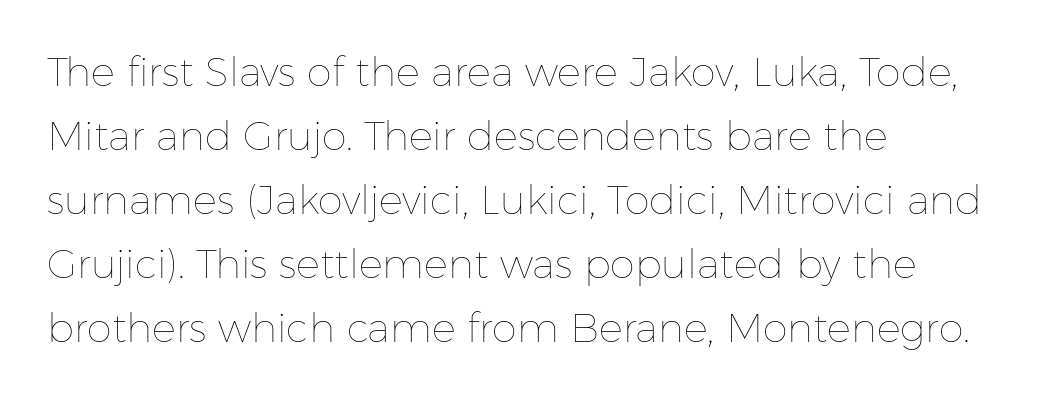
{"italic": "no", "bold": "no", "weight": "thin", "width": "normal", "stroke_contrast": "low", "x_height": "medium", "monospaced": "no", "underline": "no", "align": "left", "line_spacing": "normal", "line_spacing_ratio": 1.6, "letter_spacing": "normal", "letter_spacing_em": 0.0, "glyph_px": 40}
